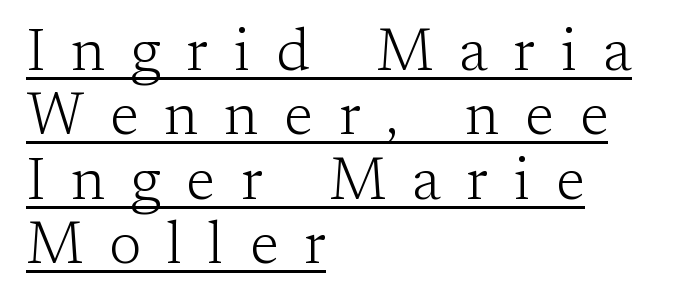
The block of text is dense from top to bottom, with scant space between rows. The font sits on the lighter half of the weight spectrum, regular included. Do the characters align in a grid? No, the font is proportional. Tracking here is generous; glyphs stand well apart from one another. Do the letters lean? They stand straight.
